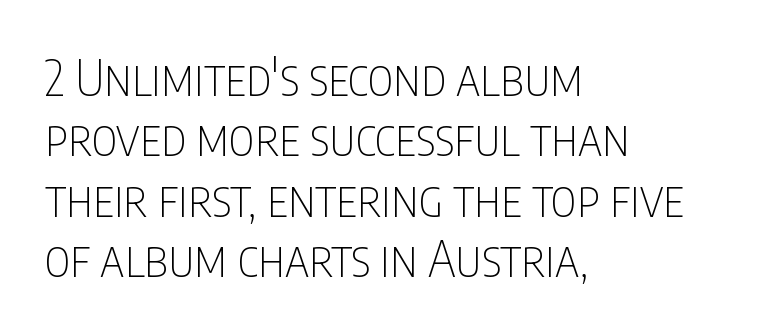
Casual observation: everything's shoved over to the left. Letterform terminals end flat and unadorned throughout the passage. Plain, unruled lines of type. Weight class: somewhere from thin through regular. Looks like regular typesetting: each glyph gets only the width it needs.
